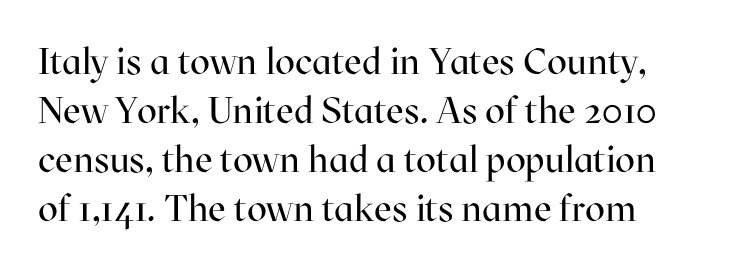
Q: Is the text bold? A: No.
Q: Is the text italic (slanted)? A: No, it is upright.
Q: Is the typeface a serif or a sans-serif typeface? A: Serif.
Q: Is the text underlined? A: No.
Q: Is the spacing between letters normal or unusually wide? A: Normal.
Q: Is the spacing between lines tight, normal or loose? A: Normal.
Q: Width (condensed, normal, or wide)? A: Normal.
Q: Stroke contrast? A: High.
Q: x-height? A: Medium.
Q: Monospaced? A: No.
